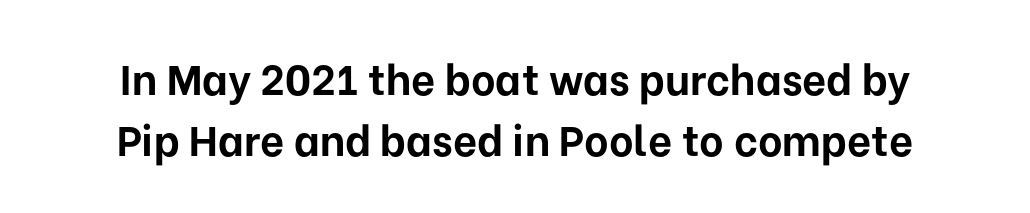
Q: Is the text bold? A: Yes.
Q: Is the text italic (slanted)? A: No, it is upright.
Q: Is the typeface a serif or a sans-serif typeface? A: Sans-serif.
Q: Is the text underlined? A: No.
Q: How is the paragraph aligned? A: Centered.
Q: Is the spacing between letters normal or unusually wide? A: Normal.
Q: Is the spacing between lines tight, normal or loose? A: Normal.
Q: Width (condensed, normal, or wide)? A: Normal.
Q: Stroke contrast? A: Low.
Q: x-height? A: Medium.
Q: Monospaced? A: No.
